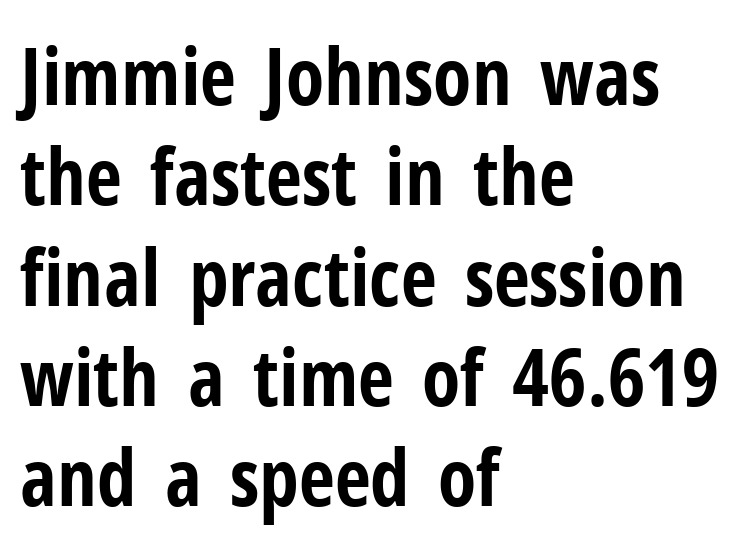
Q: Is the text bold? A: Yes.
Q: Is the text italic (slanted)? A: No, it is upright.
Q: Is the typeface a serif or a sans-serif typeface? A: Sans-serif.
Q: Is the text underlined? A: No.
Q: How is the paragraph aligned? A: Left-aligned.
Q: Is the spacing between letters normal or unusually wide? A: Normal.
Q: Is the spacing between lines tight, normal or loose? A: Normal.
Q: Width (condensed, normal, or wide)? A: Condensed.
Q: Stroke contrast? A: Low.
Q: x-height? A: Medium.
Q: Monospaced? A: No.
